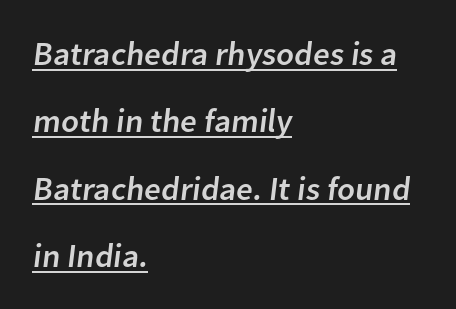
Q: Is the typeface a serif or a sans-serif typeface? A: Sans-serif.
Q: Is the text underlined? A: Yes.
Q: How is the paragraph aligned? A: Left-aligned.
Q: Is the spacing between letters normal or unusually wide? A: Normal.
Q: Is the spacing between lines tight, normal or loose? A: Loose.
Q: Width (condensed, normal, or wide)? A: Normal.
Q: Stroke contrast? A: Low.
Q: x-height? A: Medium.
Q: Monospaced? A: No.
